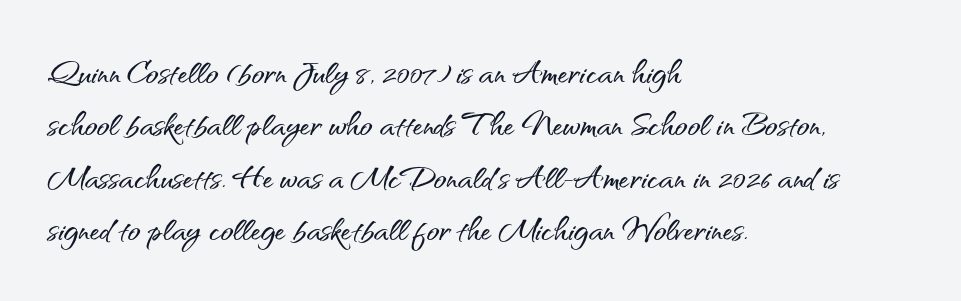
The image shows 42 px sans-serif type; set left-aligned, normal line spacing (1.25x), normal letter spacing, not underlined; medium stroke contrast and a small x-height.
